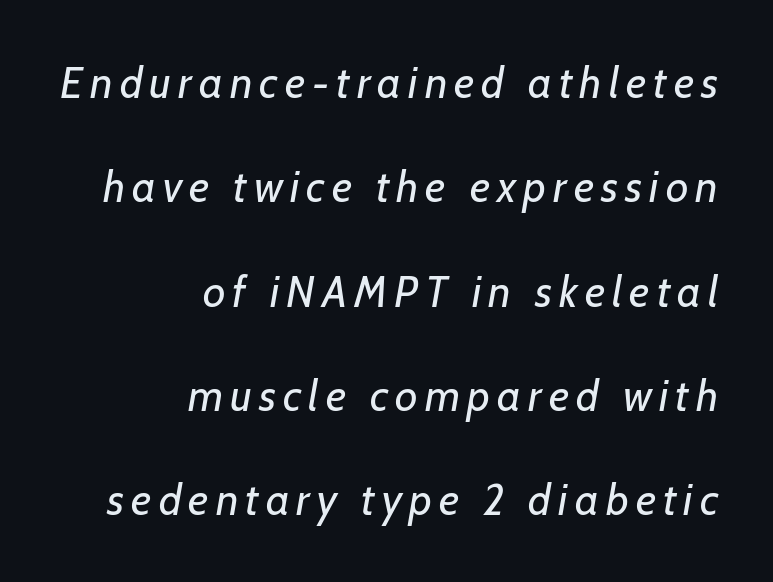
Q: Is the text bold? A: No.
Q: Is the typeface a serif or a sans-serif typeface? A: Sans-serif.
Q: Is the text underlined? A: No.
Q: How is the paragraph aligned? A: Right-aligned.
Q: Is the spacing between lines tight, normal or loose? A: Loose.
Q: Width (condensed, normal, or wide)? A: Normal.
Q: Stroke contrast? A: Low.
Q: x-height? A: Medium.
Q: Monospaced? A: No.
